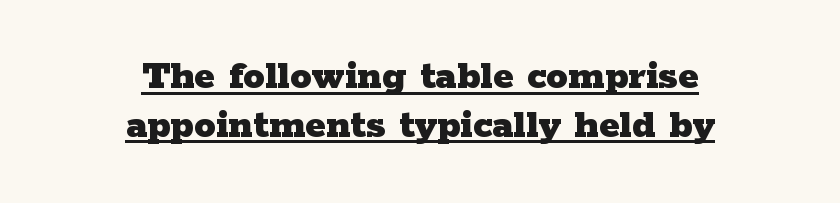
{"serif": "yes", "italic": "no", "bold": "yes", "weight": "heavy", "width": "wide", "stroke_contrast": "low", "x_height": "medium", "monospaced": "no", "underline": "yes", "align": "center", "line_spacing": "tight", "line_spacing_ratio": 1.13, "letter_spacing": "normal", "letter_spacing_em": 0.0, "glyph_px": 43}
